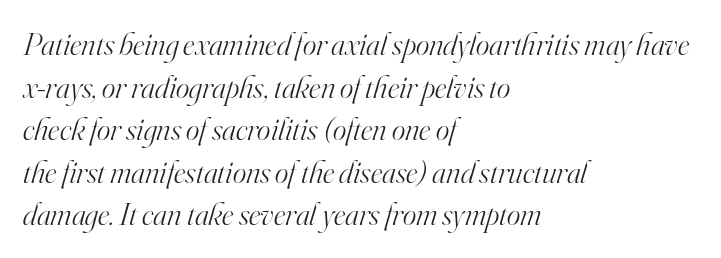
Q: Is the text bold? A: No.
Q: Is the text italic (slanted)? A: Yes, it leans right by about 16 degrees.
Q: Is the typeface a serif or a sans-serif typeface? A: Serif.
Q: Is the text underlined? A: No.
Q: How is the paragraph aligned? A: Left-aligned.
Q: Is the spacing between letters normal or unusually wide? A: Normal.
Q: Is the spacing between lines tight, normal or loose? A: Normal.
Q: Width (condensed, normal, or wide)? A: Normal.
Q: Stroke contrast? A: High.
Q: x-height? A: Small.
Q: Monospaced? A: No.
